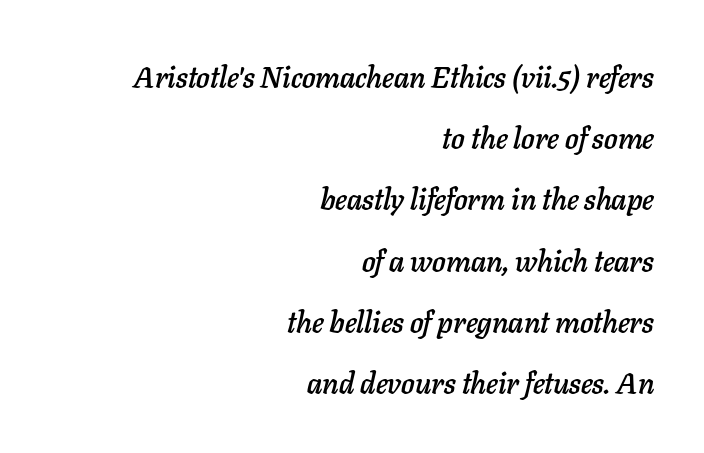
The image shows 30 px text type, italic (leaning right); set right-aligned, loose line spacing (2.04x), normal letter spacing, not underlined; low stroke contrast and a medium x-height.
